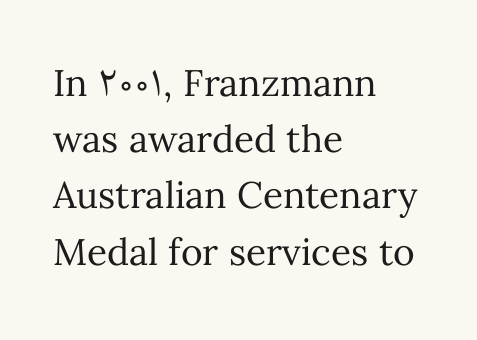
Q: Is the text bold? A: No.
Q: Is the text italic (slanted)? A: No, it is upright.
Q: Is the text underlined? A: No.
Q: How is the paragraph aligned? A: Left-aligned.
Q: Is the spacing between letters normal or unusually wide? A: Normal.
Q: Is the spacing between lines tight, normal or loose? A: Normal.
Q: Width (condensed, normal, or wide)? A: Normal.
Q: Stroke contrast? A: Medium.
Q: x-height? A: Medium.
Q: Monospaced? A: No.
